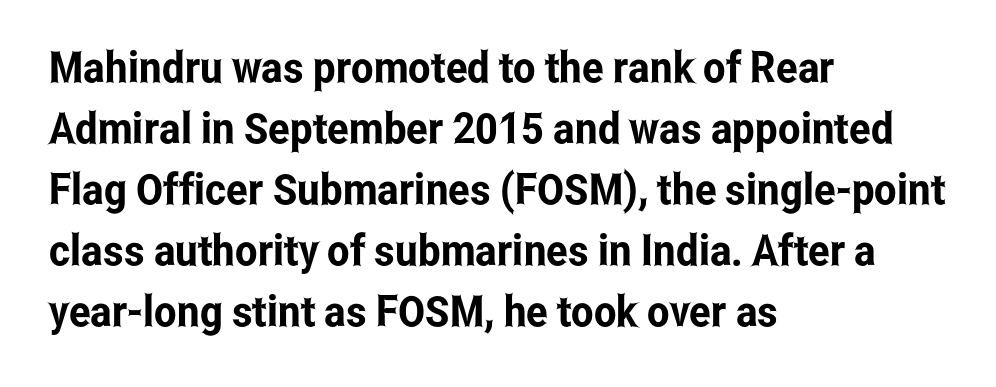
Q: Is the text italic (slanted)? A: No, it is upright.
Q: Is the typeface a serif or a sans-serif typeface? A: Sans-serif.
Q: Is the text underlined? A: No.
Q: How is the paragraph aligned? A: Left-aligned.
Q: Is the spacing between letters normal or unusually wide? A: Normal.
Q: Is the spacing between lines tight, normal or loose? A: Normal.
Q: Width (condensed, normal, or wide)? A: Condensed.
Q: Stroke contrast? A: Low.
Q: x-height? A: Medium.
Q: Monospaced? A: No.
